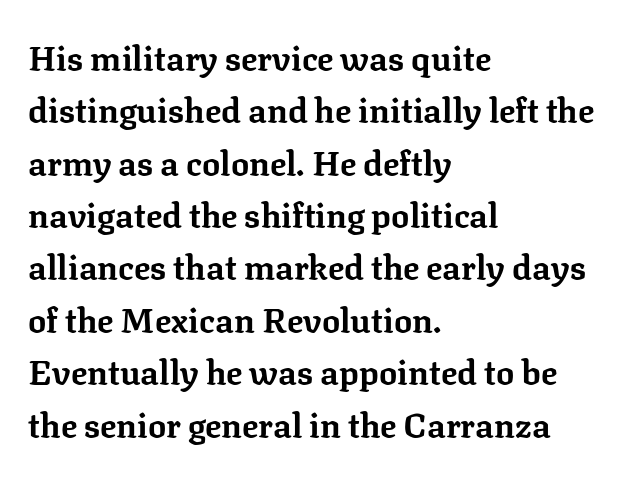
Q: Is the text bold? A: Yes.
Q: Is the text italic (slanted)? A: No, it is upright.
Q: Is the typeface a serif or a sans-serif typeface? A: Serif.
Q: Is the text underlined? A: No.
Q: How is the paragraph aligned? A: Left-aligned.
Q: Is the spacing between letters normal or unusually wide? A: Normal.
Q: Is the spacing between lines tight, normal or loose? A: Normal.
Q: Width (condensed, normal, or wide)? A: Normal.
Q: Stroke contrast? A: Low.
Q: x-height? A: Medium.
Q: Monospaced? A: No.
